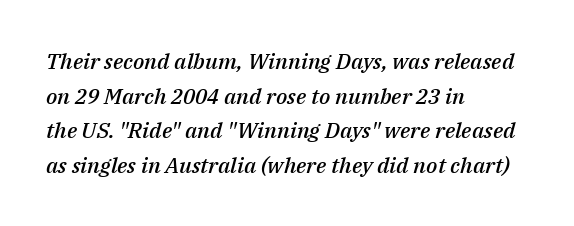
{"italic": "yes", "lean": "right", "slant_degrees": 14, "bold": "semi", "underline": "no", "align": "left", "line_spacing": "normal", "line_spacing_ratio": 1.57, "letter_spacing": "normal", "letter_spacing_em": 0.0, "glyph_px": 22}
